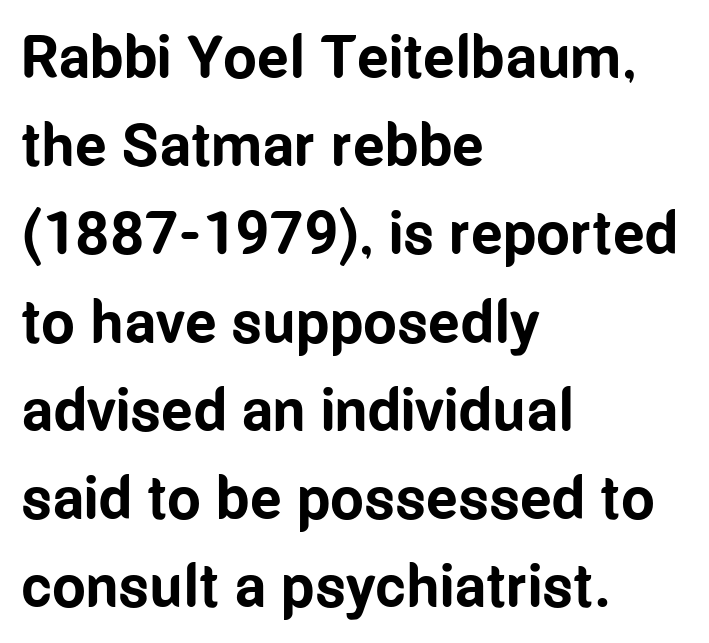
Rendered with straight, roman letterforms. Looks like regular typesetting: each glyph gets only the width it needs. Grotesque or geometric, the face here clearly has no serifs. Observe the ordinary spacing: letters are neighbours, not strangers.
